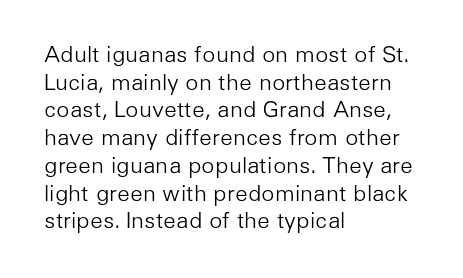
Q: Is the text bold? A: No.
Q: Is the text italic (slanted)? A: No, it is upright.
Q: Is the text underlined? A: No.
Q: How is the paragraph aligned? A: Left-aligned.
Q: Is the spacing between letters normal or unusually wide? A: Normal.
Q: Is the spacing between lines tight, normal or loose? A: Normal.
